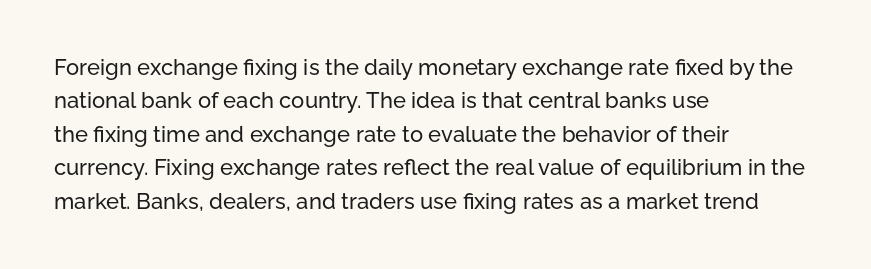
{"italic": "no", "underline": "no", "align": "left", "line_spacing": "normal", "line_spacing_ratio": 1.52, "letter_spacing": "normal", "letter_spacing_em": 0.0, "glyph_px": 22}
